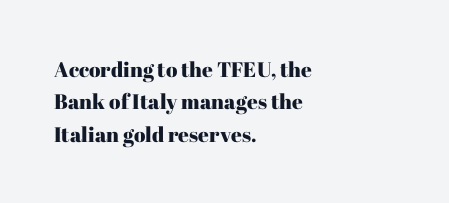
Glyph-to-glyph distance matches everyday printed text. Upright lettering throughout. Notice how descenders clear the ascenders below comfortably — that's standard leading. The strip under each line holds only bare page. Layout note: lines flush left.
